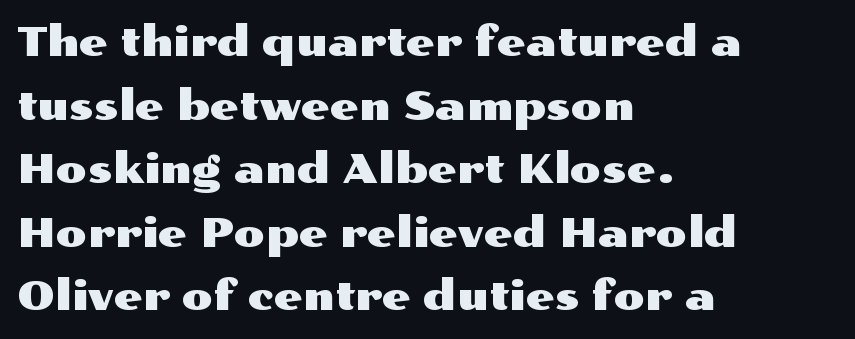
No extra tracking has been applied to these lines. Think of a printed novel: that variable character pitch is what you see here. This sample uses an upright cut, with every glyph sitting square on the baseline. Plain, unruled lines of type.
